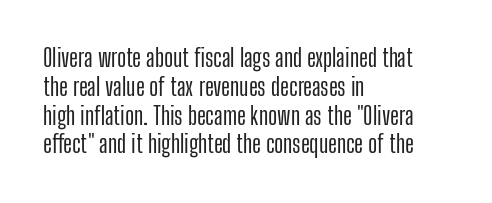
Q: Is the text italic (slanted)? A: No, it is upright.
Q: Is the text underlined? A: No.
Q: How is the paragraph aligned? A: Left-aligned.
Q: Is the spacing between letters normal or unusually wide? A: Normal.
